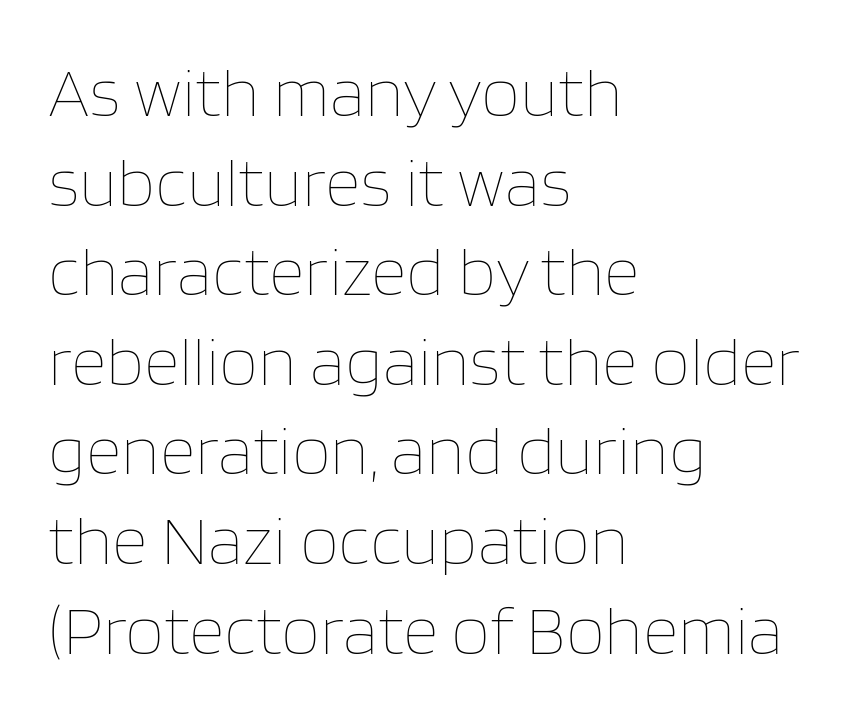
Q: Is the text bold? A: No.
Q: Is the text italic (slanted)? A: No, it is upright.
Q: Is the text underlined? A: No.
Q: How is the paragraph aligned? A: Left-aligned.
Q: Is the spacing between letters normal or unusually wide? A: Normal.
Q: Is the spacing between lines tight, normal or loose? A: Normal.
Q: Width (condensed, normal, or wide)? A: Normal.
Q: Stroke contrast? A: Low.
Q: x-height? A: Large.
Q: Monospaced? A: No.
